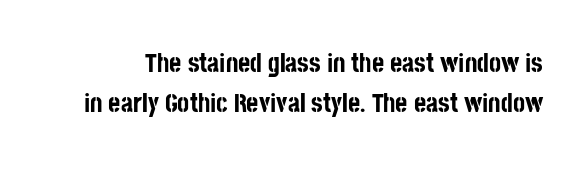
The image shows 26 px bold type, upright; set normal line spacing (1.54x), normal letter spacing, not underlined.
